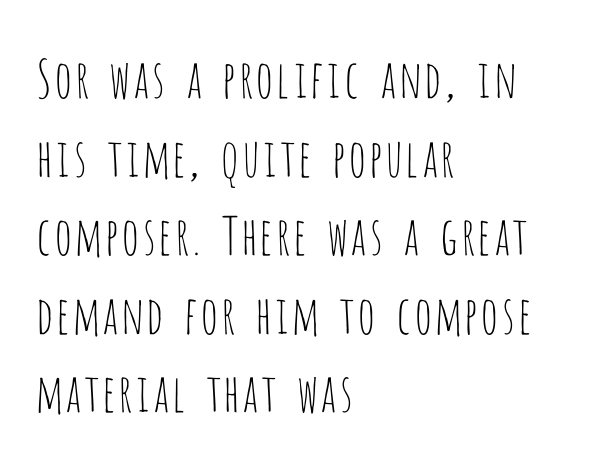
It's the straight-up-and-down kind of type. Horizontally, the lines are justified to the leading edge only. Students, note that the glyphs here touch the page at normal intervals. Typographically, this falls in the sans-serif category. Check under the words: just untouched page. Leading: standard.
